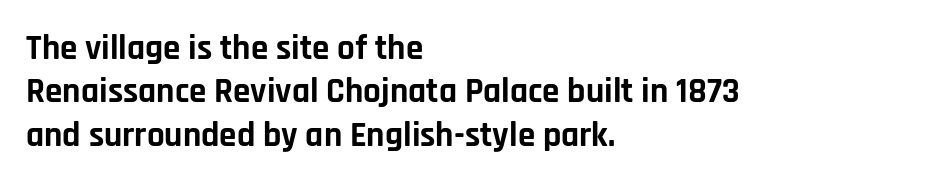
Q: Is the text bold? A: Yes.
Q: Is the text italic (slanted)? A: No, it is upright.
Q: Is the typeface a serif or a sans-serif typeface? A: Sans-serif.
Q: Is the text underlined? A: No.
Q: How is the paragraph aligned? A: Left-aligned.
Q: Is the spacing between letters normal or unusually wide? A: Normal.
Q: Width (condensed, normal, or wide)? A: Normal.
Q: Stroke contrast? A: Low.
Q: x-height? A: Large.
Q: Monospaced? A: No.
